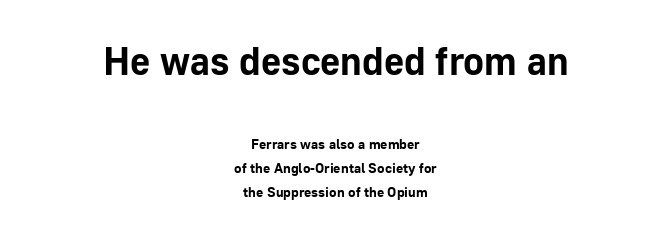
Q: Is the text bold? A: Yes.
Q: Is the text italic (slanted)? A: No, it is upright.
Q: Is the typeface a serif or a sans-serif typeface? A: Sans-serif.
Q: Is the text underlined? A: No.
Q: How is the paragraph aligned? A: Centered.
Q: Is the spacing between letters normal or unusually wide? A: Normal.
Q: Which block of text is set in a larger size, the first (top) or the second (bottom)? A: The first (top) one.
Q: Width (condensed, normal, or wide)? A: Normal.
Q: Stroke contrast? A: Low.
Q: x-height? A: Medium.
Q: Monospaced? A: No.
